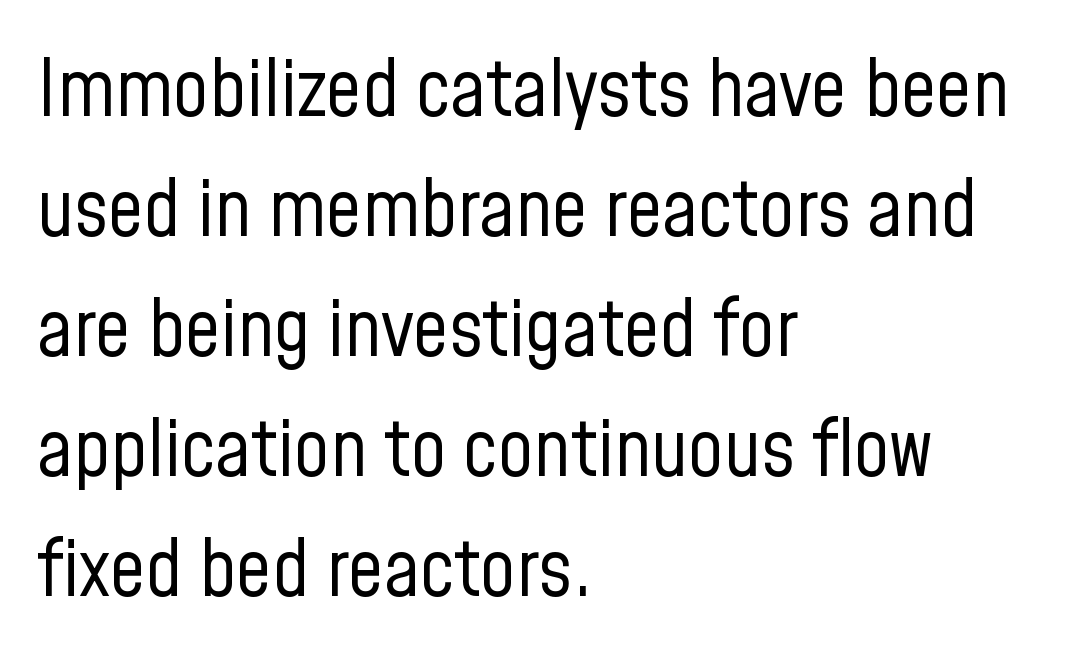
{"serif": "no", "italic": "no", "bold": "no", "weight": "regular", "width": "condensed", "stroke_contrast": "low", "x_height": "medium", "monospaced": "no", "underline": "no", "align": "left", "line_spacing": "normal", "line_spacing_ratio": 1.52, "letter_spacing": "normal", "letter_spacing_em": 0.0, "glyph_px": 79}
